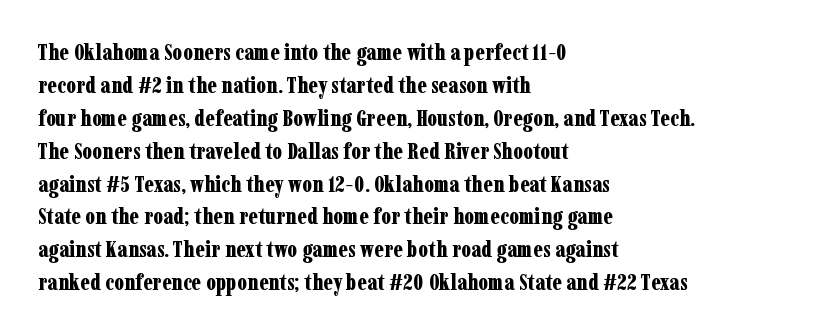
Q: Is the text bold? A: Yes.
Q: Is the text italic (slanted)? A: No, it is upright.
Q: Is the text underlined? A: No.
Q: How is the paragraph aligned? A: Left-aligned.
Q: Is the spacing between letters normal or unusually wide? A: Normal.
Q: Is the spacing between lines tight, normal or loose? A: Normal.
